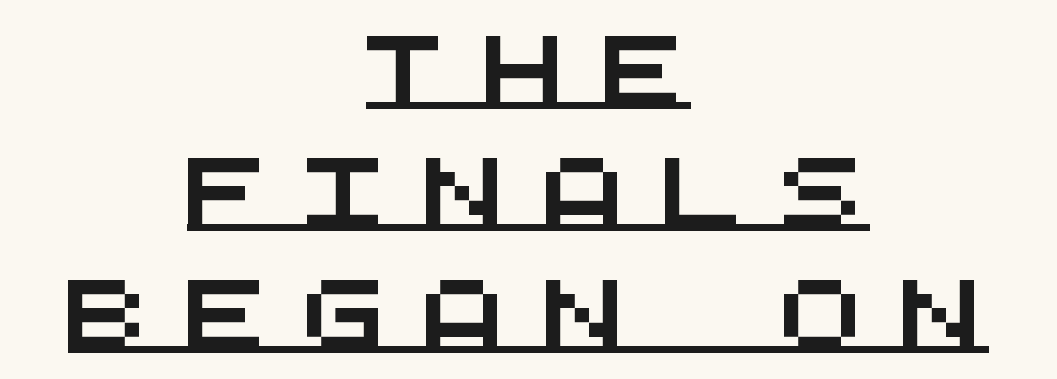
Q: Is the typeface a serif or a sans-serif typeface? A: Sans-serif.
Q: Is the text underlined? A: Yes.
Q: How is the paragraph aligned? A: Centered.
Q: Is the spacing between letters normal or unusually wide? A: Unusually wide.
Q: Width (condensed, normal, or wide)? A: Wide.
Q: Stroke contrast? A: Medium.
Q: x-height? A: Large.
Q: Monospaced? A: Yes.
